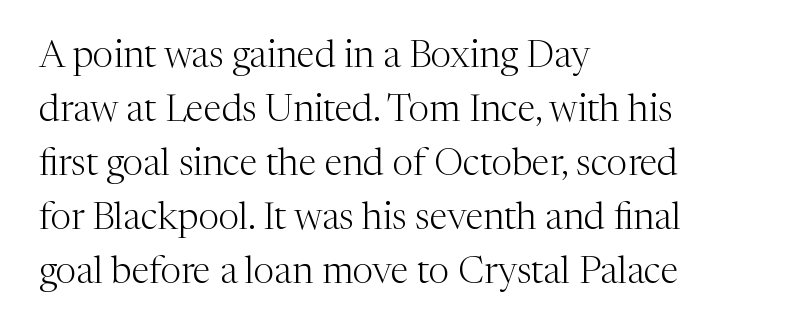
{"serif": "yes", "italic": "no", "bold": "no", "weight": "light", "width": "normal", "stroke_contrast": "medium", "x_height": "medium", "monospaced": "no", "underline": "no", "align": "left", "line_spacing": "normal", "line_spacing_ratio": 1.46, "letter_spacing": "normal", "letter_spacing_em": 0.0, "glyph_px": 37}
